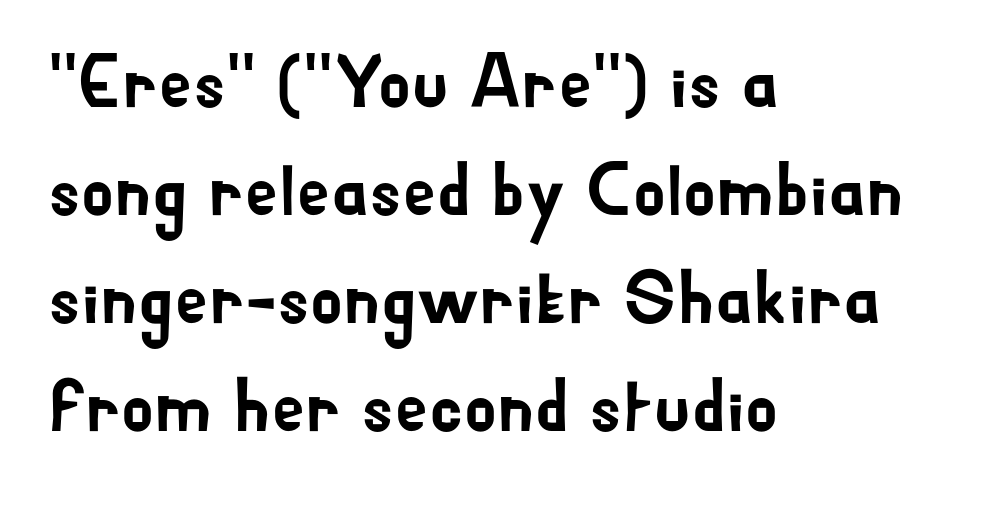
The image shows 75 px sans-serif type, upright; set left-aligned, normal line spacing (1.44x), normal letter spacing, not underlined; low stroke contrast and a small x-height.
